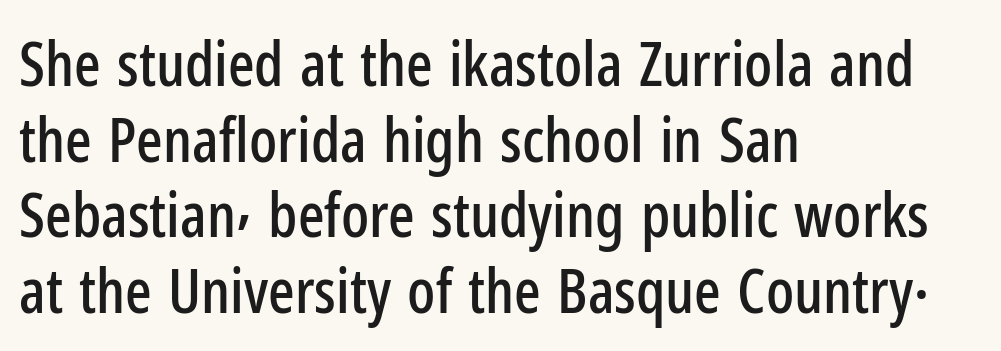
The lines are quadded left. Font category for this specimen: sans-serif. Anything drawn beneath the words? Only blank space. The passage shown is typed in a proportional face where columns would drift. When letters stand straight like this, we call the style roman or upright.
